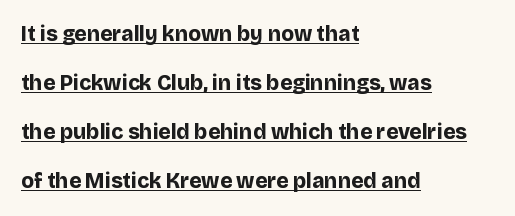
{"italic": "no", "bold": "yes", "underline": "yes", "align": "left", "line_spacing": "loose", "line_spacing_ratio": 2.34, "letter_spacing": "normal", "letter_spacing_em": 0.0, "glyph_px": 21}
